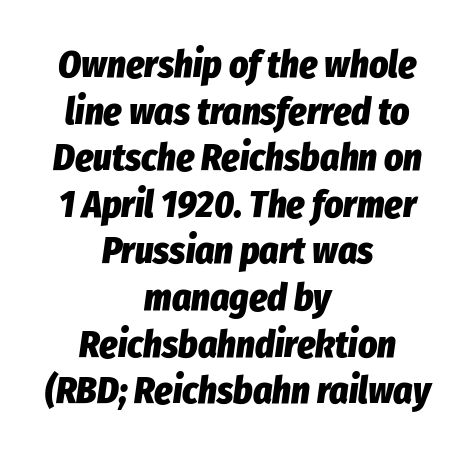
Words appear dense and cohesive because spacing is normal. Honestly, the row spacing looks completely unremarkable. The space beneath each line is pristine and unruled. Is this a fixed-width face? No — the glyphs have proportional, varying widths. Slanted lettering throughout. The whitespace from short lines is split evenly between both sides.
